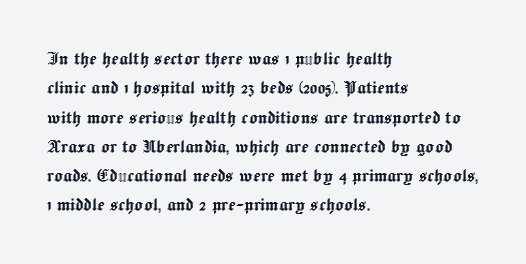
Q: Is the text italic (slanted)? A: No, it is upright.
Q: Is the text underlined? A: No.
Q: How is the paragraph aligned? A: Left-aligned.
Q: Is the spacing between letters normal or unusually wide? A: Normal.
Q: Is the spacing between lines tight, normal or loose? A: Normal.
